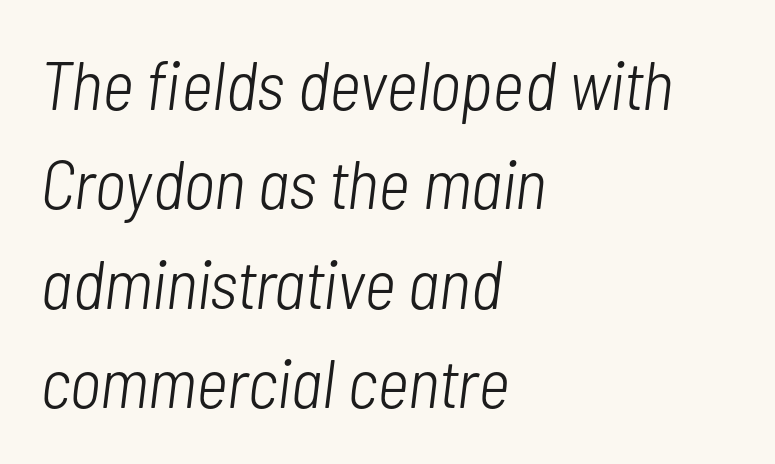
Q: Is the text bold? A: No.
Q: Is the text italic (slanted)? A: Yes, it leans right by about 7 degrees.
Q: Is the text underlined? A: No.
Q: How is the paragraph aligned? A: Left-aligned.
Q: Is the spacing between letters normal or unusually wide? A: Normal.
Q: Is the spacing between lines tight, normal or loose? A: Normal.
Q: Width (condensed, normal, or wide)? A: Condensed.
Q: Stroke contrast? A: Low.
Q: x-height? A: Medium.
Q: Monospaced? A: No.
